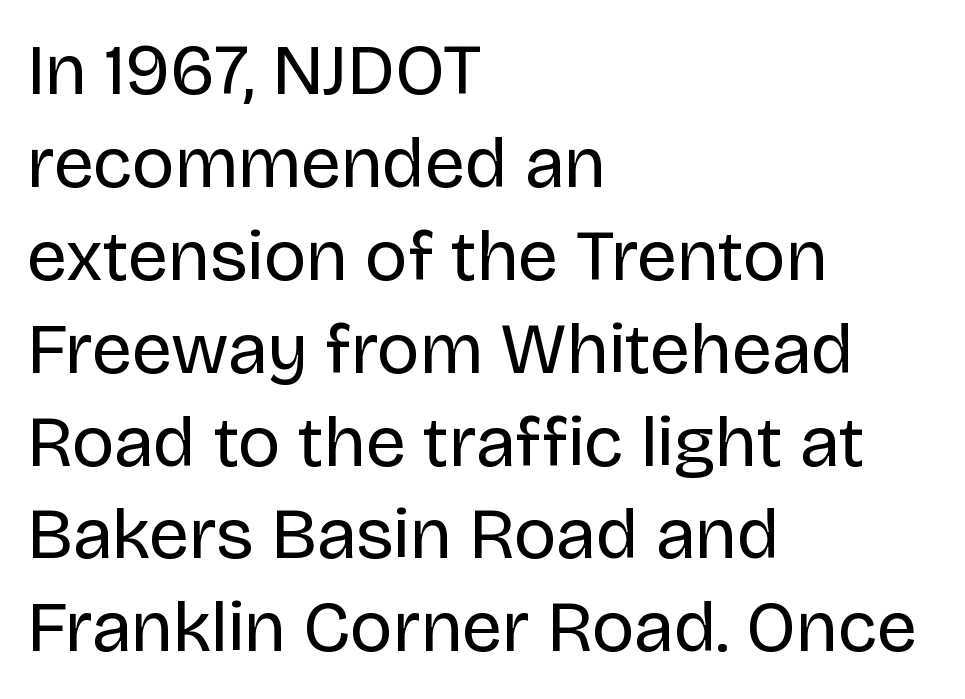
Are there feet on the stems? There aren't — it's a sans. Varying glyph widths throughout — classic text-font behaviour. Evenly set lines give the paragraph a standard silhouette. The characters are drawn with everyday or finer stroke widths.
